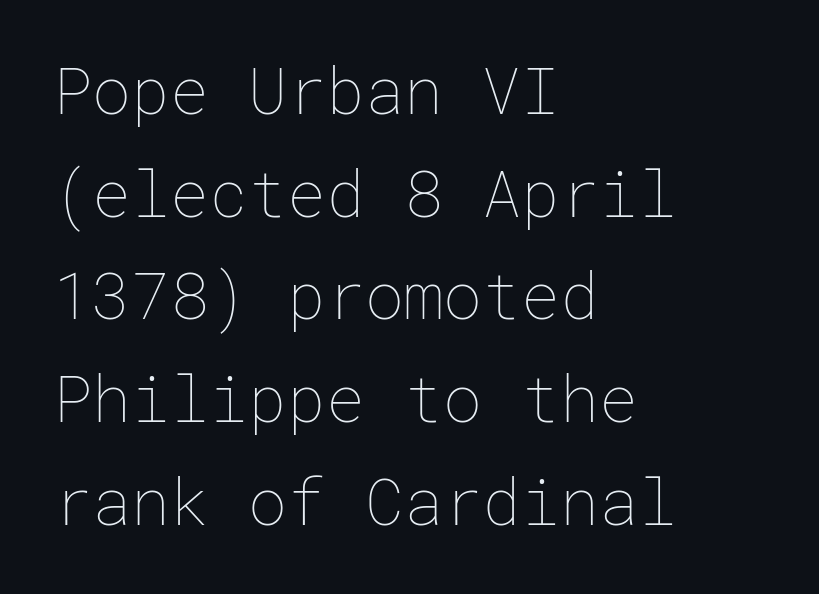
{"italic": "no", "bold": "no", "weight": "thin", "width": "normal", "stroke_contrast": "low", "x_height": "medium", "underline": "no", "align": "left", "line_spacing": "normal", "line_spacing_ratio": 1.58, "letter_spacing": "normal", "letter_spacing_em": 0.0, "glyph_px": 65}
